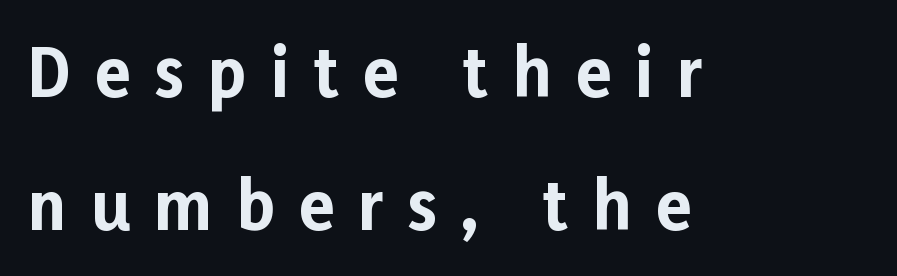
The image shows 65 px bold sans-serif type, upright; set left-aligned, loose line spacing (2.05x), unusually wide letter spacing (+0.37 em), not underlined; low stroke contrast and a medium x-height.
